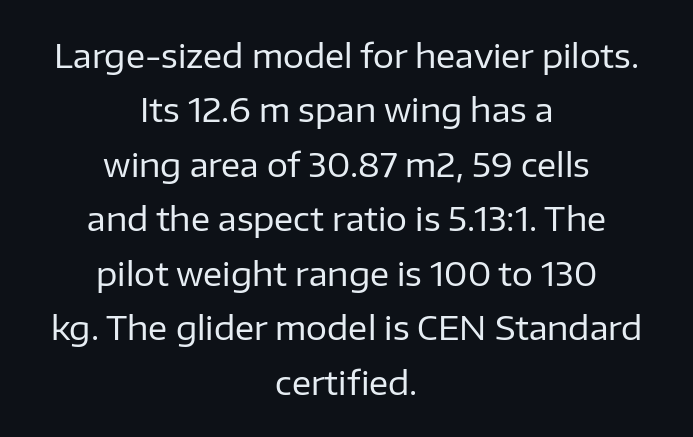
Check the space under the baseline: it is left empty. When letters stand straight like this, we call the style roman or upright. These lines keep a tight, regular rhythm from letter to letter. Here the designer chose a conventional face with non-uniform glyph widths. The space between consecutive lines is moderate.
